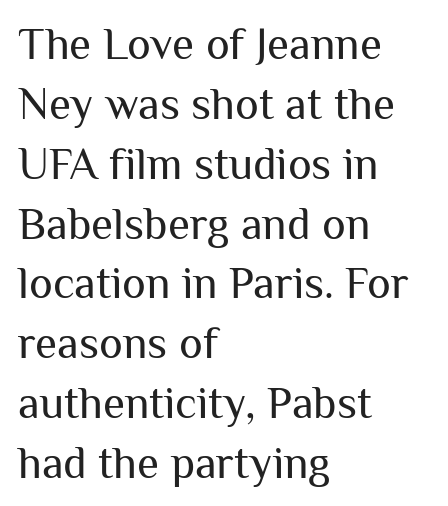
Q: Is the text bold? A: No.
Q: Is the text italic (slanted)? A: No, it is upright.
Q: Is the typeface a serif or a sans-serif typeface? A: Sans-serif.
Q: Is the text underlined? A: No.
Q: How is the paragraph aligned? A: Left-aligned.
Q: Is the spacing between letters normal or unusually wide? A: Normal.
Q: Is the spacing between lines tight, normal or loose? A: Normal.
Q: Width (condensed, normal, or wide)? A: Normal.
Q: Stroke contrast? A: Medium.
Q: x-height? A: Medium.
Q: Monospaced? A: No.
